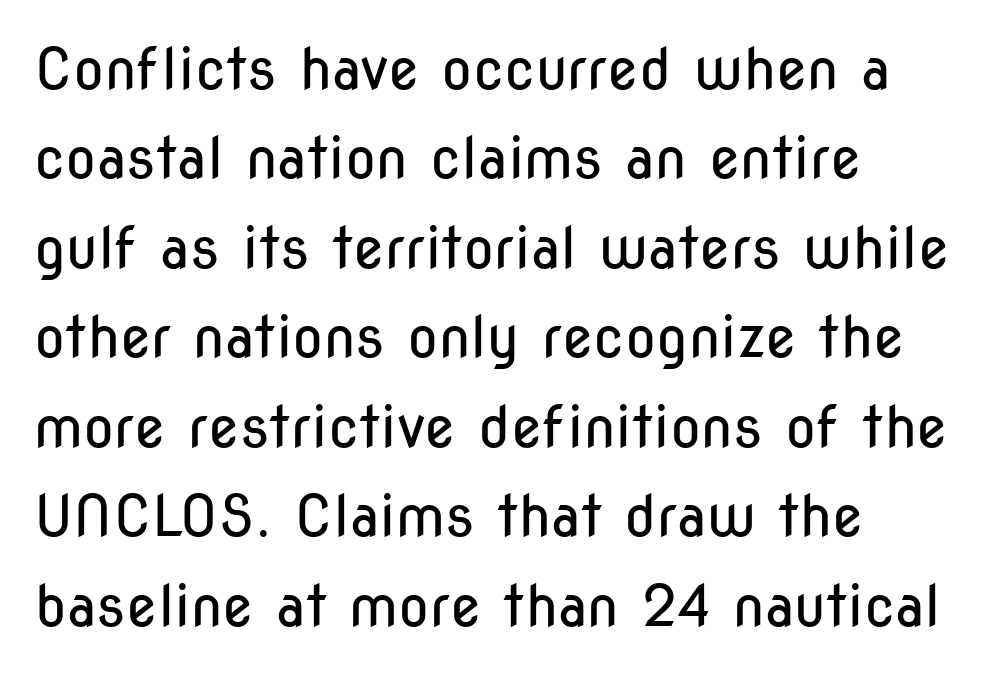
Unmarked baselines from the first word to the last. The typeface chosen for these lines omits serifs. Does the leading feel generous? No, just average. Character widths vary here, with narrow letters taking less room than wide ones.
